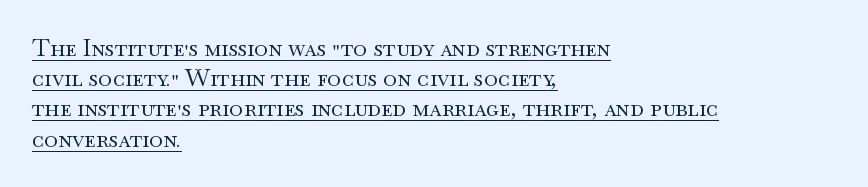
Q: Is the text bold? A: No.
Q: Is the text italic (slanted)? A: No, it is upright.
Q: Is the text underlined? A: Yes.
Q: How is the paragraph aligned? A: Left-aligned.
Q: Is the spacing between letters normal or unusually wide? A: Normal.
Q: Is the spacing between lines tight, normal or loose? A: Normal.
